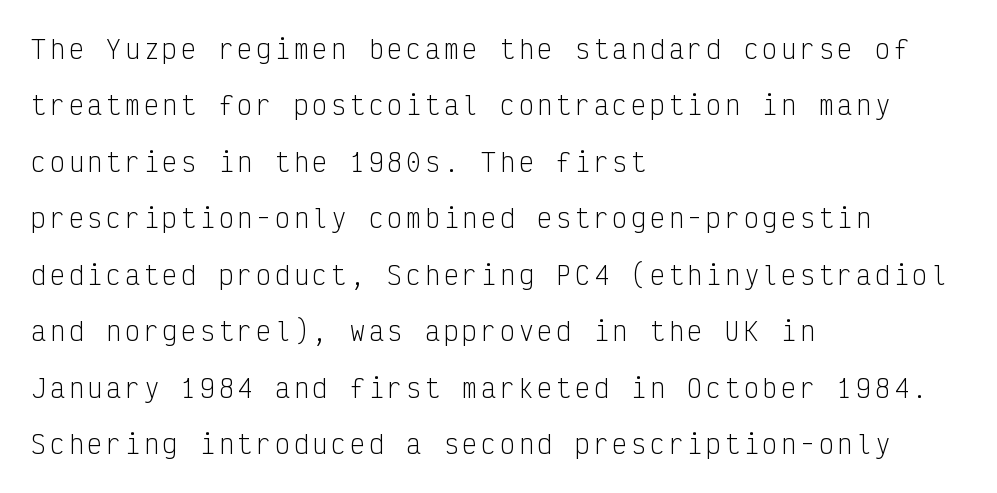
In CSS terms this would be text-align: left. The strokes are not fattened; the text isn't bold. Check under the words: just untouched page. One glance says open: line gaps are wider than usual. You can tell it's not italic because the verticals are truly vertical.
